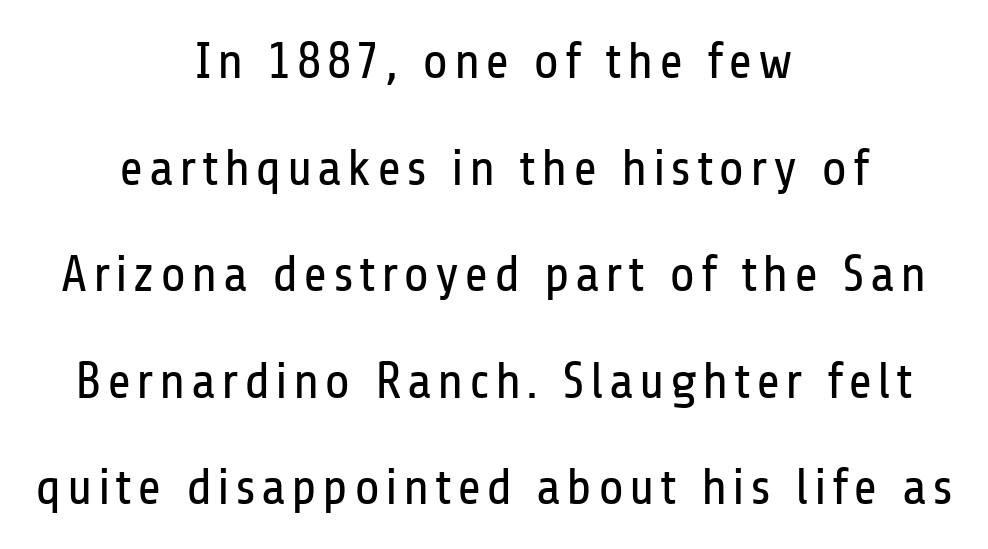
{"serif": "no", "italic": "no", "bold": "no", "weight": "regular", "width": "condensed", "stroke_contrast": "low", "x_height": "medium", "monospaced": "no", "underline": "no", "align": "center", "line_spacing": "loose", "line_spacing_ratio": 2.05, "glyph_px": 52}
